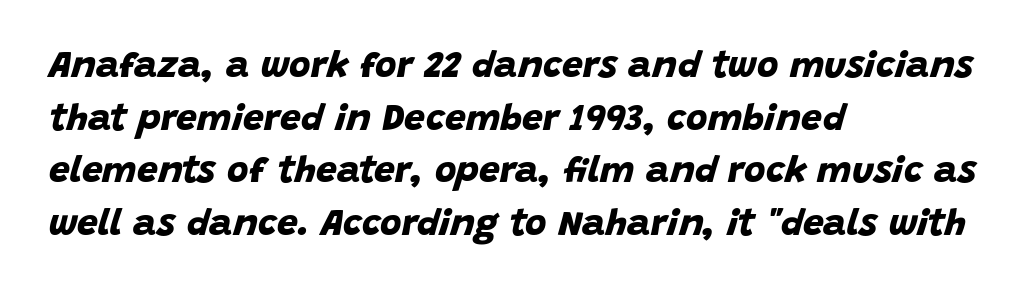
The space between consecutive lines is moderate. The ragged edge is on the right, which tells us the setting is flush left. The typeface chosen for these lines omits serifs. Lines of text with bare space underneath. Default kerning and tracking; the words read as compact shapes.
